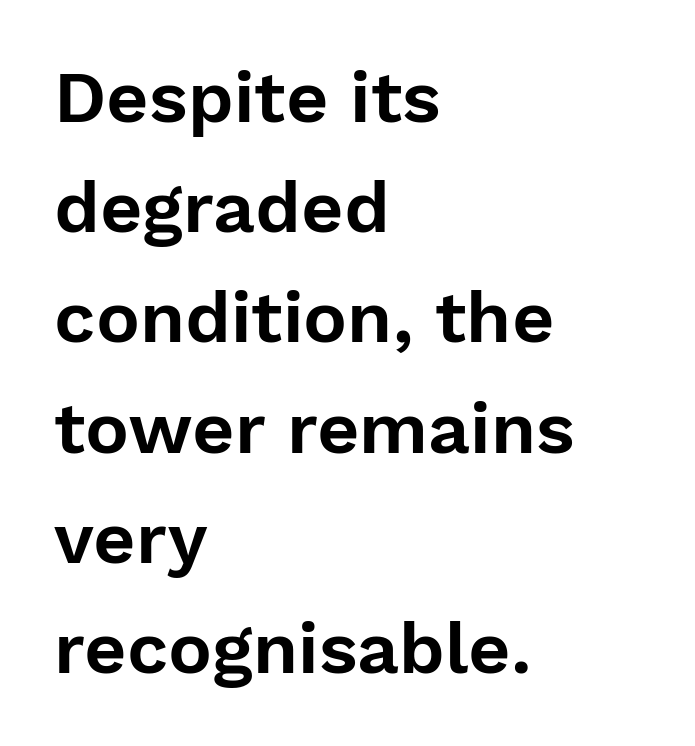
{"serif": "no", "italic": "no", "width": "normal", "stroke_contrast": "low", "x_height": "medium", "monospaced": "no", "underline": "no", "align": "left", "line_spacing": "normal", "line_spacing_ratio": 1.51, "letter_spacing": "normal", "letter_spacing_em": 0.0, "glyph_px": 73}
